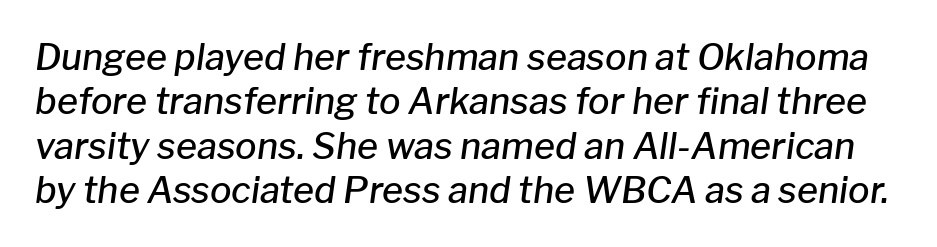
Stroke thickness is moderately raised; the sample reads as semibold. The letters are slanted; this is an italic face. The baseline area is clear. Letter spacing: default.
